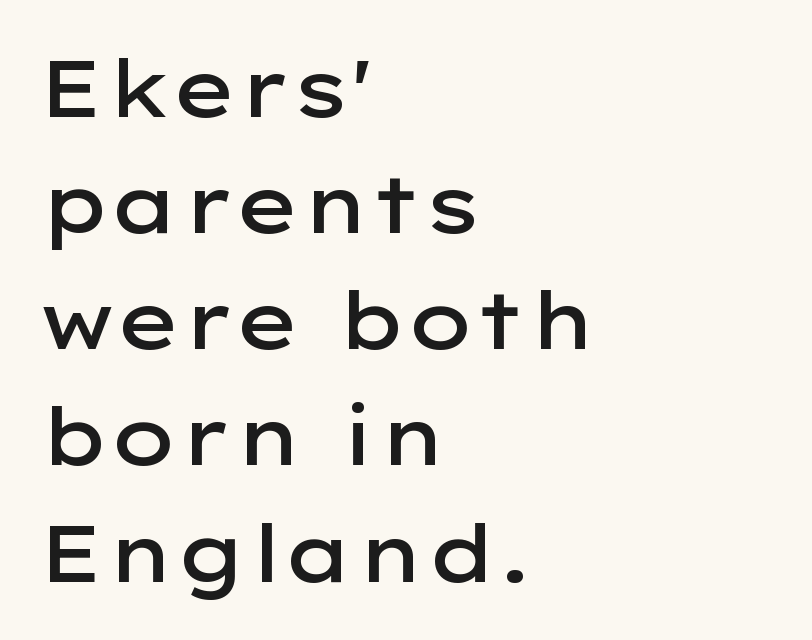
Rendered with straight, roman letterforms. Leading: standard. The passage shown is typed in a proportional face where columns would drift. These lines stack with their left ends in a neat column. There is no visible air inserted between adjacent glyphs. Letters rest on an invisible, unmarked baseline.
